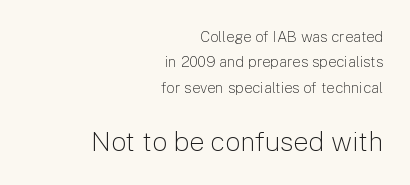
The rows are spaced the way most documents space them. The lines in this sample share a right terminus and differ only in where they begin. Letters have the restrained weight of plain body copy at most. Look at the glyph heights: the lower group is clearly the bigger setting.
